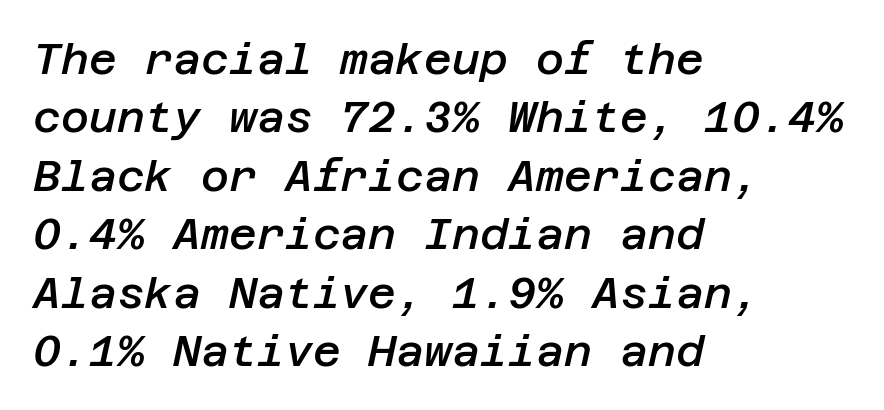
{"italic": "yes", "lean": "right", "slant_degrees": 12, "bold": "semi", "weight": "semibold", "width": "normal", "stroke_contrast": "low", "x_height": "large", "underline": "no", "align": "left", "line_spacing": "normal", "line_spacing_ratio": 1.36, "letter_spacing": "normal", "letter_spacing_em": 0.0, "glyph_px": 43}
